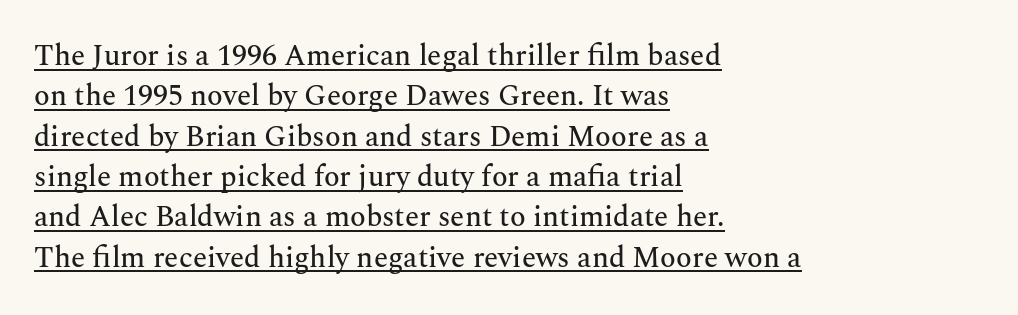
The image shows 29 px serif type, upright; set left-aligned, normal line spacing (1.39x), normal letter spacing, underlined; medium stroke contrast and a medium x-height.
